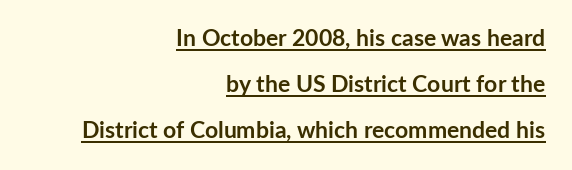
Q: Is the text bold? A: Yes.
Q: Is the text italic (slanted)? A: No, it is upright.
Q: Is the text underlined? A: Yes.
Q: How is the paragraph aligned? A: Right-aligned.
Q: Is the spacing between letters normal or unusually wide? A: Normal.
Q: Is the spacing between lines tight, normal or loose? A: Loose.
